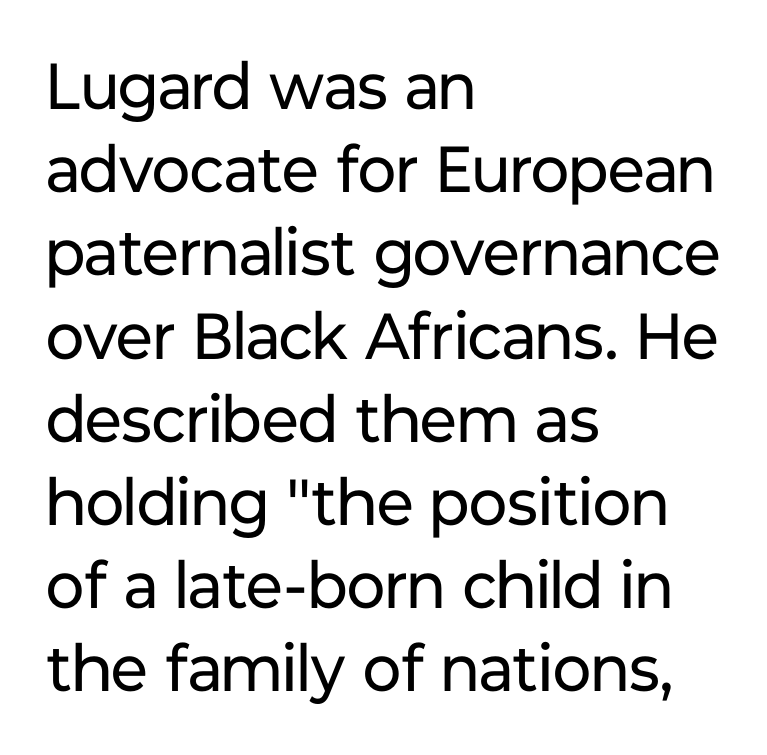
Glance below the letters and you will spot only blank space. Where is the straight margin? On the left. The letters advance in unequal steps, a hallmark of proportional type. Rows of type keep a routine distance in the vertical direction. Vertical stems look standard width or narrower in stroke. Tall strokes in this sample are plumb rather than angled.
